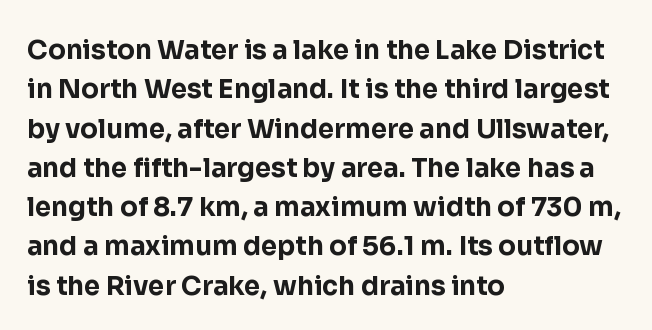
Q: Is the text bold? A: Yes.
Q: Is the text italic (slanted)? A: No, it is upright.
Q: Is the text underlined? A: No.
Q: How is the paragraph aligned? A: Left-aligned.
Q: Is the spacing between letters normal or unusually wide? A: Normal.
Q: Is the spacing between lines tight, normal or loose? A: Normal.
